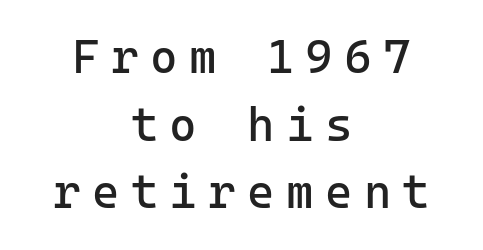
The weight tops out at a normal text grade. This is sans-serif lettering, the kind often seen on screens and signage. Whoever set this chose a conventional vertical rhythm. The passage shown is not underscored anywhere. The letters stand straight up with perfectly vertical stems.
